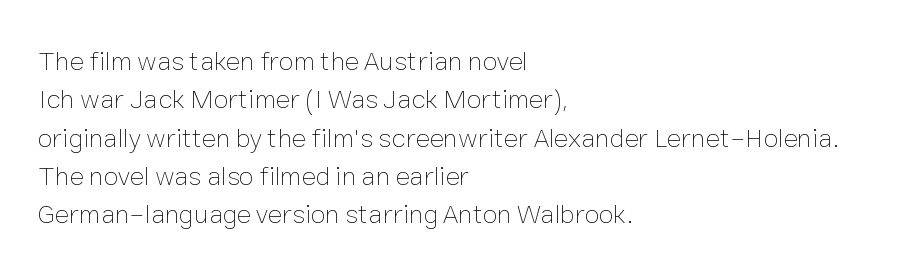
The image shows 27 px text type, upright; set left-aligned, normal line spacing (1.42x), normal letter spacing, not underlined.
